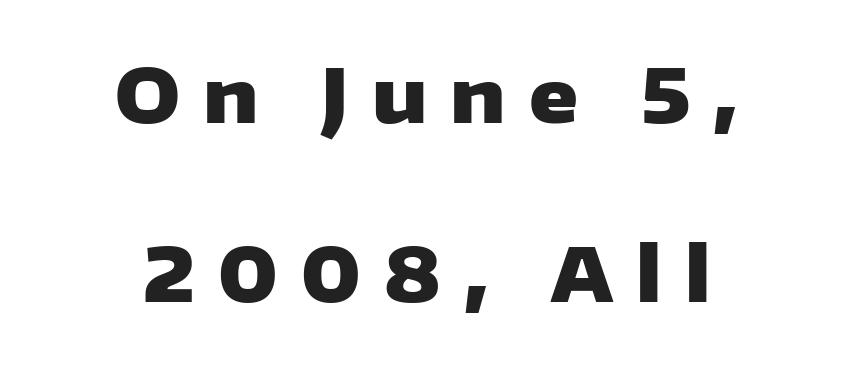
Q: Is the text bold? A: Yes.
Q: Is the text italic (slanted)? A: No, it is upright.
Q: Is the typeface a serif or a sans-serif typeface? A: Sans-serif.
Q: Is the text underlined? A: No.
Q: How is the paragraph aligned? A: Centered.
Q: Is the spacing between letters normal or unusually wide? A: Unusually wide.
Q: Is the spacing between lines tight, normal or loose? A: Loose.
Q: Width (condensed, normal, or wide)? A: Wide.
Q: Stroke contrast? A: Low.
Q: x-height? A: Medium.
Q: Monospaced? A: No.
